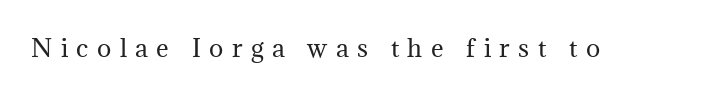
{"italic": "no", "bold": "no", "underline": "no", "letter_spacing": "wide", "letter_spacing_em": 0.35, "glyph_px": 24}
